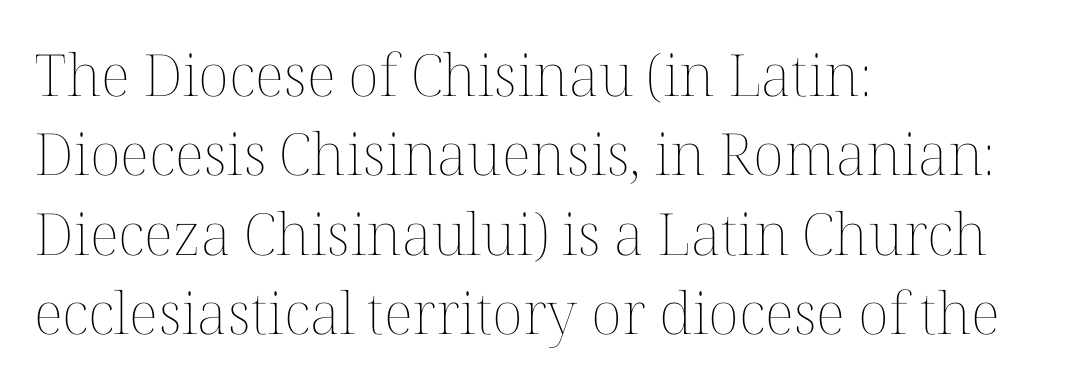
Q: Is the text bold? A: No.
Q: Is the text italic (slanted)? A: No, it is upright.
Q: Is the text underlined? A: No.
Q: How is the paragraph aligned? A: Left-aligned.
Q: Is the spacing between letters normal or unusually wide? A: Normal.
Q: Is the spacing between lines tight, normal or loose? A: Normal.
Q: Width (condensed, normal, or wide)? A: Normal.
Q: Stroke contrast? A: Medium.
Q: x-height? A: Medium.
Q: Monospaced? A: No.
